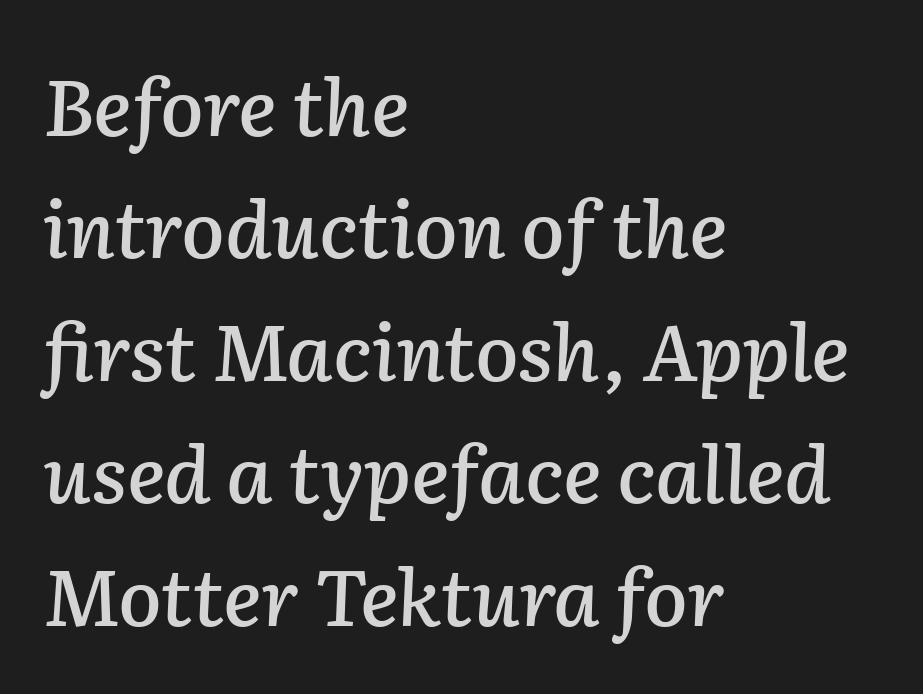
Q: Is the text italic (slanted)? A: Yes, it leans right by about 2 degrees.
Q: Is the text underlined? A: No.
Q: How is the paragraph aligned? A: Left-aligned.
Q: Is the spacing between letters normal or unusually wide? A: Normal.
Q: Is the spacing between lines tight, normal or loose? A: Normal.
Q: Width (condensed, normal, or wide)? A: Normal.
Q: Stroke contrast? A: Low.
Q: x-height? A: Medium.
Q: Monospaced? A: No.
